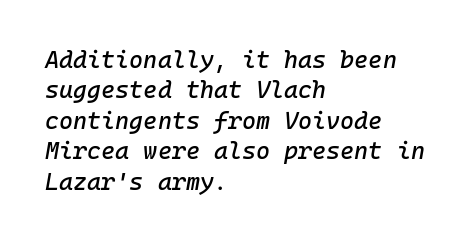
The image shows 24 px text type, italic (leaning right); set left-aligned, normal line spacing (1.27x), normal letter spacing, not underlined.
